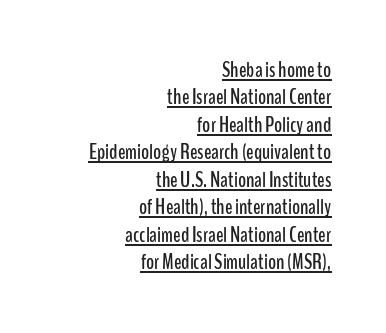
{"italic": "no", "underline": "yes", "align": "right", "line_spacing": "normal", "line_spacing_ratio": 1.25, "letter_spacing": "normal", "letter_spacing_em": 0.0, "glyph_px": 22}
